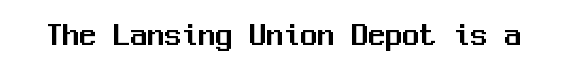
Q: Is the text italic (slanted)? A: No, it is upright.
Q: Is the typeface a serif or a sans-serif typeface? A: Sans-serif.
Q: Is the text underlined? A: No.
Q: Is the spacing between letters normal or unusually wide? A: Normal.
Q: Width (condensed, normal, or wide)? A: Normal.
Q: Stroke contrast? A: Medium.
Q: x-height? A: Medium.
Q: Monospaced? A: Yes.
